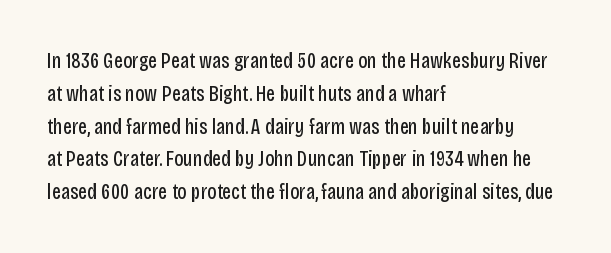
{"italic": "no", "bold": "no", "underline": "no", "align": "left", "line_spacing": "normal", "line_spacing_ratio": 1.49, "letter_spacing": "normal", "letter_spacing_em": 0.0, "glyph_px": 22}
